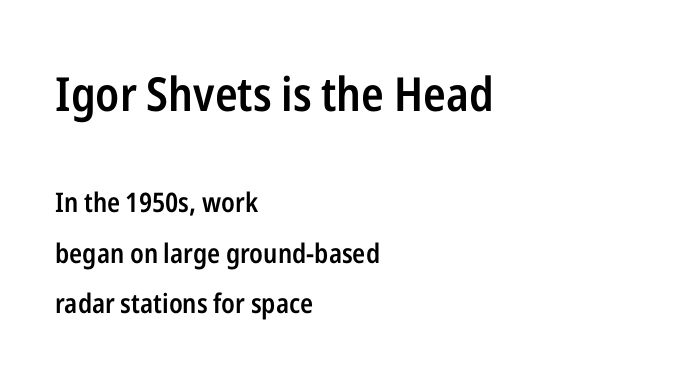
The image shows 47 px semibold, condensed sans-serif type, upright; set left-aligned, line spacing 1.87x, normal letter spacing, not underlined; the first (top) block is 1.74x larger; low stroke contrast and a medium x-height.
